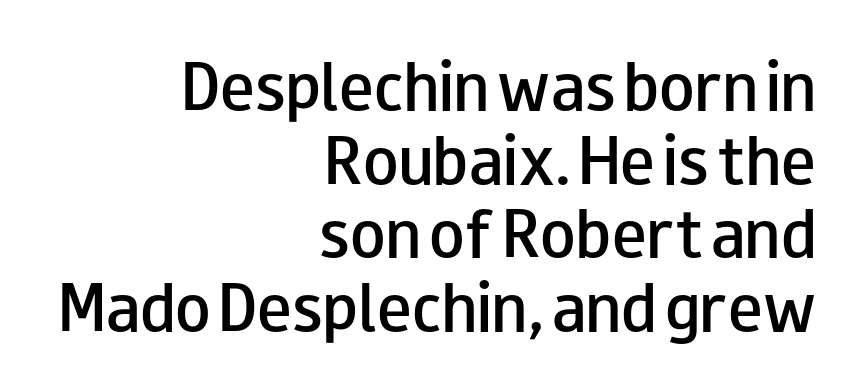
{"serif": "no", "italic": "no", "bold": "semi", "weight": "semibold", "width": "wide", "stroke_contrast": "low", "x_height": "small", "monospaced": "no", "underline": "no", "align": "right", "line_spacing": "normal", "line_spacing_ratio": 1.27, "letter_spacing": "normal", "letter_spacing_em": 0.0, "glyph_px": 58}
